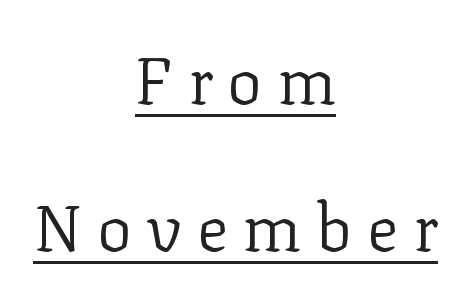
Q: Is the text bold? A: No.
Q: Is the text italic (slanted)? A: No, it is upright.
Q: Is the typeface a serif or a sans-serif typeface? A: Serif.
Q: Is the text underlined? A: Yes.
Q: How is the paragraph aligned? A: Centered.
Q: Is the spacing between letters normal or unusually wide? A: Unusually wide.
Q: Is the spacing between lines tight, normal or loose? A: Loose.
Q: Width (condensed, normal, or wide)? A: Normal.
Q: Stroke contrast? A: Low.
Q: x-height? A: Medium.
Q: Monospaced? A: No.
